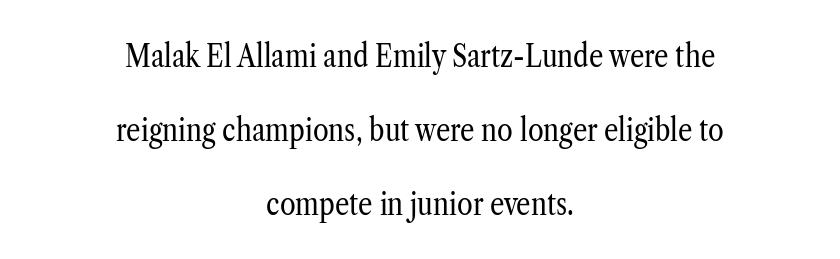
Q: Is the text bold? A: No.
Q: Is the text italic (slanted)? A: No, it is upright.
Q: Is the typeface a serif or a sans-serif typeface? A: Serif.
Q: Is the text underlined? A: No.
Q: How is the paragraph aligned? A: Centered.
Q: Is the spacing between letters normal or unusually wide? A: Normal.
Q: Is the spacing between lines tight, normal or loose? A: Loose.
Q: Width (condensed, normal, or wide)? A: Condensed.
Q: Stroke contrast? A: Low.
Q: x-height? A: Medium.
Q: Monospaced? A: No.
